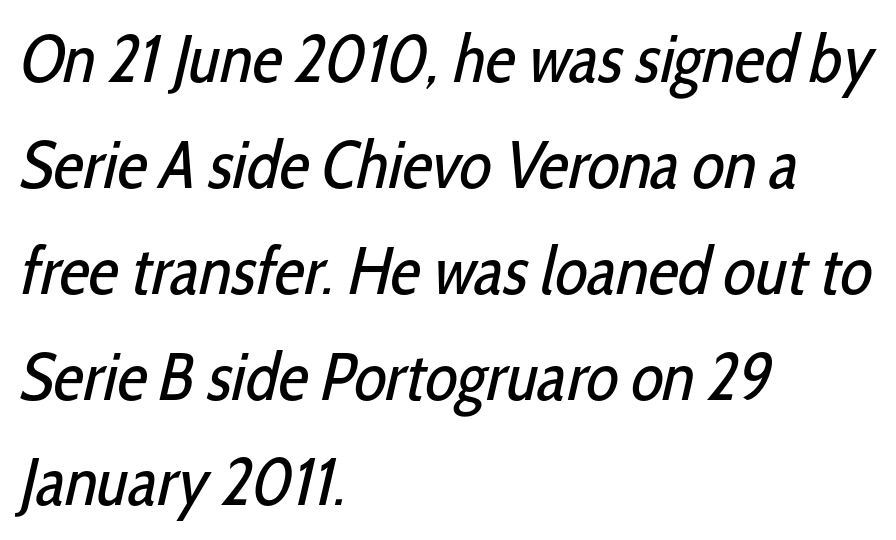
Q: Is the text bold? A: No.
Q: Is the typeface a serif or a sans-serif typeface? A: Sans-serif.
Q: Is the text underlined? A: No.
Q: How is the paragraph aligned? A: Left-aligned.
Q: Is the spacing between letters normal or unusually wide? A: Normal.
Q: Is the spacing between lines tight, normal or loose? A: Normal.
Q: Width (condensed, normal, or wide)? A: Condensed.
Q: Stroke contrast? A: Low.
Q: x-height? A: Medium.
Q: Monospaced? A: No.
